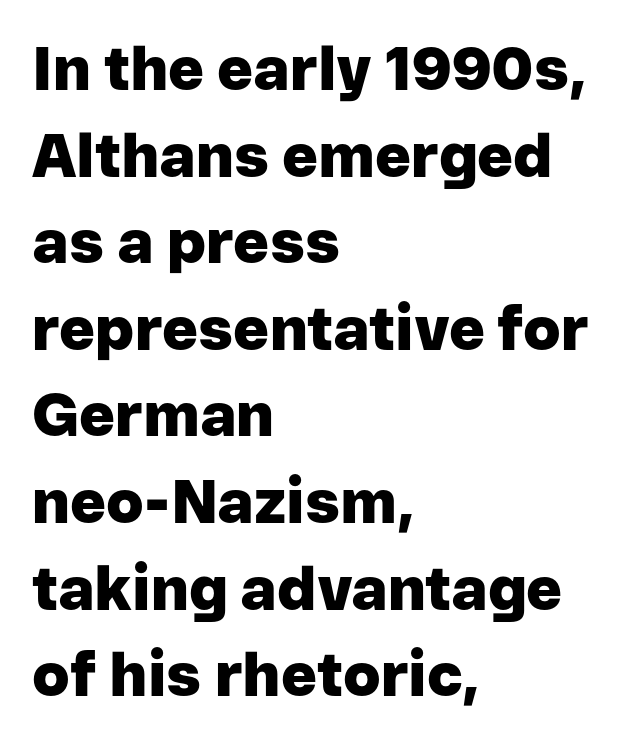
{"serif": "no", "italic": "no", "bold": "yes", "weight": "heavy", "width": "normal", "stroke_contrast": "low", "x_height": "medium", "monospaced": "no", "underline": "no", "align": "left", "line_spacing": "normal", "line_spacing_ratio": 1.42, "letter_spacing": "normal", "letter_spacing_em": 0.0, "glyph_px": 61}
